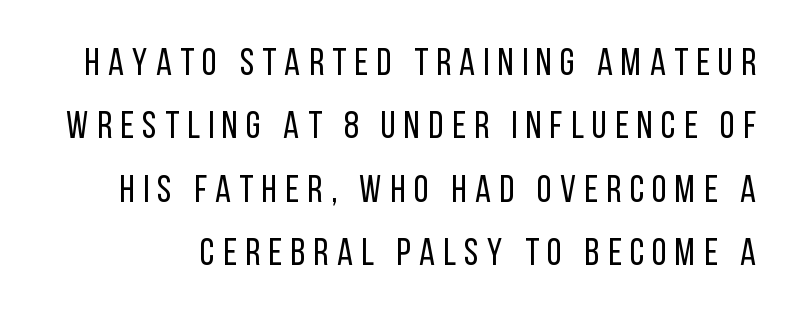
Q: Is the text bold? A: No.
Q: Is the text italic (slanted)? A: No, it is upright.
Q: Is the typeface a serif or a sans-serif typeface? A: Sans-serif.
Q: Is the text underlined? A: No.
Q: Is the spacing between letters normal or unusually wide? A: Unusually wide.
Q: Is the spacing between lines tight, normal or loose? A: Normal.
Q: Width (condensed, normal, or wide)? A: Condensed.
Q: Stroke contrast? A: Low.
Q: x-height? A: Large.
Q: Monospaced? A: No.
